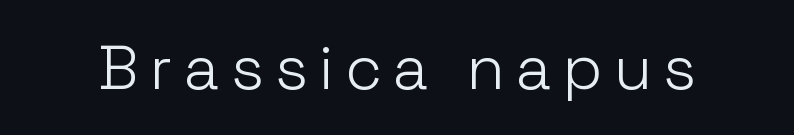
Q: Is the text bold? A: No.
Q: Is the text italic (slanted)? A: No, it is upright.
Q: Is the typeface a serif or a sans-serif typeface? A: Sans-serif.
Q: Is the text underlined? A: No.
Q: Width (condensed, normal, or wide)? A: Normal.
Q: Stroke contrast? A: Low.
Q: x-height? A: Medium.
Q: Monospaced? A: No.
